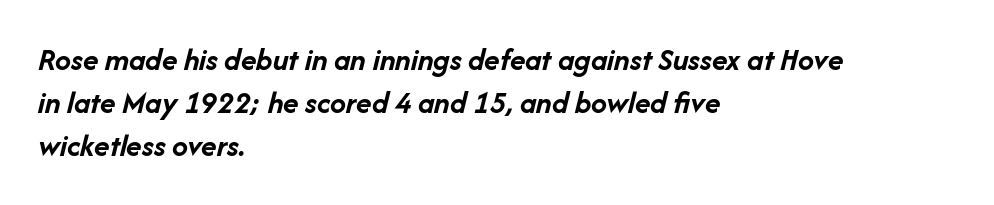
Q: Is the text bold? A: Yes.
Q: Is the text italic (slanted)? A: Yes, it leans right by about 14 degrees.
Q: Is the text underlined? A: No.
Q: How is the paragraph aligned? A: Left-aligned.
Q: Is the spacing between letters normal or unusually wide? A: Normal.
Q: Is the spacing between lines tight, normal or loose? A: Normal.
Q: Width (condensed, normal, or wide)? A: Normal.
Q: Stroke contrast? A: Low.
Q: x-height? A: Medium.
Q: Monospaced? A: No.
